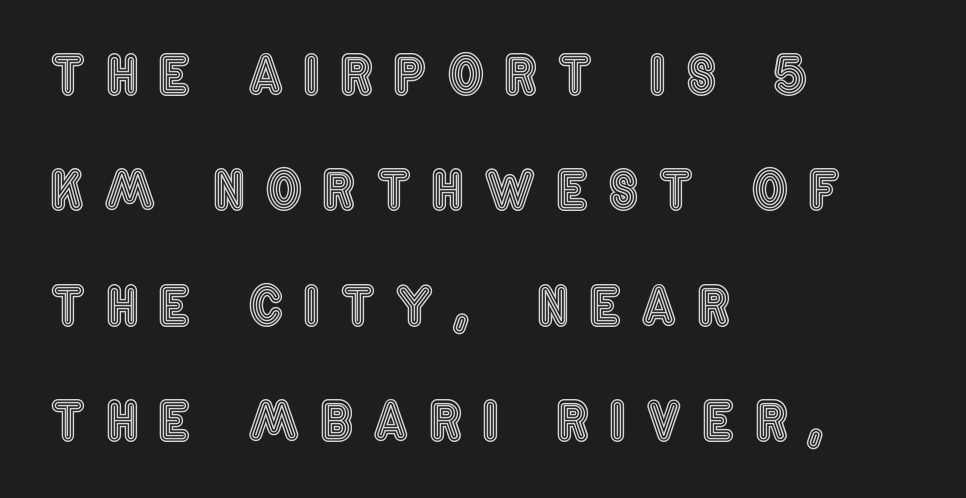
{"italic": "no", "width": "condensed", "x_height": "large", "monospaced": "no", "underline": "no", "align": "left", "line_spacing": "loose", "line_spacing_ratio": 2.26, "letter_spacing": "wide", "letter_spacing_em": 0.4, "glyph_px": 51}
